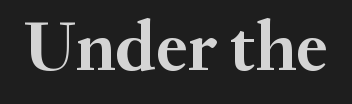
{"serif": "yes", "italic": "no", "bold": "yes", "weight": "semibold", "width": "normal", "stroke_contrast": "medium", "x_height": "small", "monospaced": "no", "underline": "no", "letter_spacing": "normal", "letter_spacing_em": 0.0, "glyph_px": 71}
